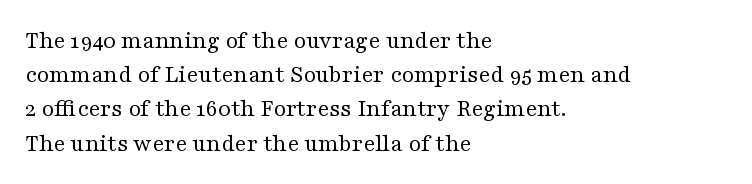
The area under the type is left untouched. A roman cut, with each character standing at attention. Observe the ordinary spacing: letters are neighbours, not strangers. Notice how the passage keeps a crisp vertical edge on the left only.
